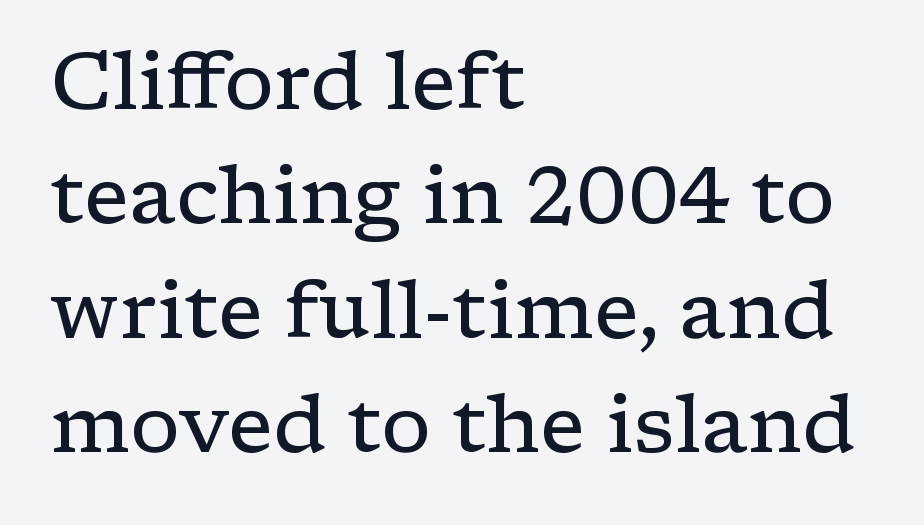
{"serif": "yes", "italic": "no", "bold": "no", "weight": "regular", "width": "wide", "stroke_contrast": "low", "x_height": "medium", "monospaced": "no", "underline": "no", "align": "left", "line_spacing": "normal", "line_spacing_ratio": 1.43, "letter_spacing": "normal", "letter_spacing_em": 0.0, "glyph_px": 80}
